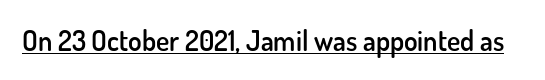
Q: Is the text bold? A: Semi-bold.
Q: Is the text italic (slanted)? A: No, it is upright.
Q: Is the typeface a serif or a sans-serif typeface? A: Sans-serif.
Q: Is the text underlined? A: Yes.
Q: Is the spacing between letters normal or unusually wide? A: Normal.
Q: Width (condensed, normal, or wide)? A: Normal.
Q: Stroke contrast? A: Low.
Q: x-height? A: Small.
Q: Monospaced? A: No.
